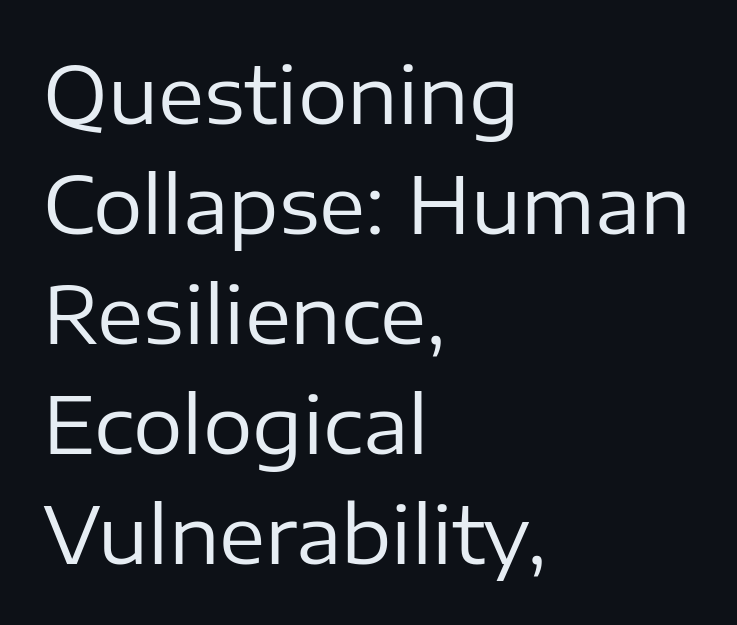
Q: Is the text bold? A: No.
Q: Is the text italic (slanted)? A: No, it is upright.
Q: Is the typeface a serif or a sans-serif typeface? A: Sans-serif.
Q: Is the text underlined? A: No.
Q: How is the paragraph aligned? A: Left-aligned.
Q: Is the spacing between letters normal or unusually wide? A: Normal.
Q: Is the spacing between lines tight, normal or loose? A: Normal.
Q: Width (condensed, normal, or wide)? A: Normal.
Q: Stroke contrast? A: Low.
Q: x-height? A: Medium.
Q: Monospaced? A: No.
